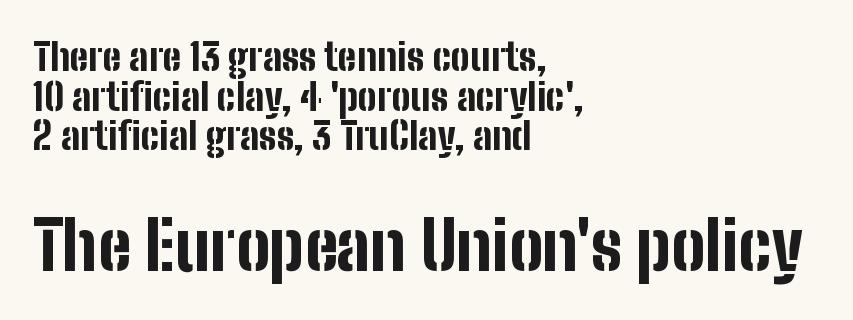
Underlining? Definitely not there. In CSS terms this would be text-align: left. Varying glyph widths throughout — classic text-font behaviour. Nope, no serifs anywhere on these letters. Look at the tracking — it's just the regular setting, nothing added.
